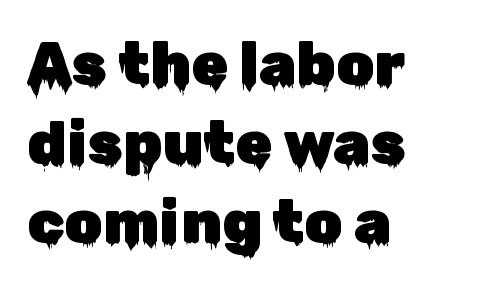
Ordinary non-slanted type is in use. A classic flush-left, rag-right setting is used for this passage. In terms of letterspacing, this is plain default setting. Letters rest on an invisible, unmarked baseline. The letters carry no serifs — their stems end cleanly without finishing strokes.
